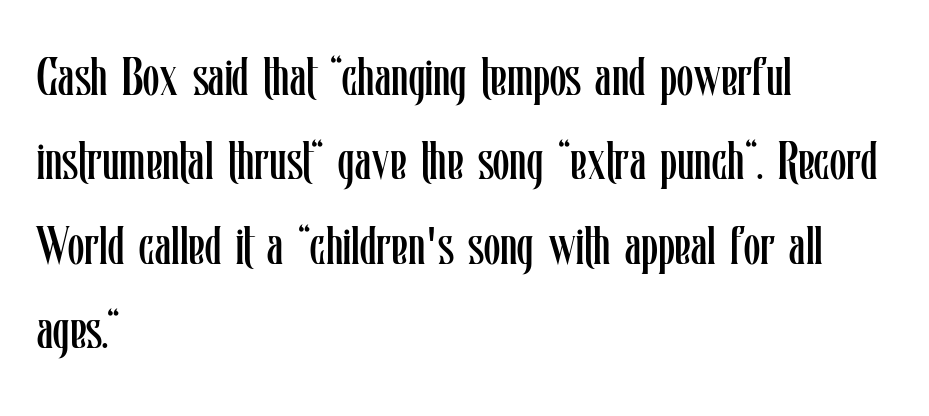
Q: Is the text bold? A: No.
Q: Is the text italic (slanted)? A: No, it is upright.
Q: Is the text underlined? A: No.
Q: How is the paragraph aligned? A: Left-aligned.
Q: Is the spacing between letters normal or unusually wide? A: Normal.
Q: Is the spacing between lines tight, normal or loose? A: Normal.
Q: Width (condensed, normal, or wide)? A: Condensed.
Q: Stroke contrast? A: Low.
Q: x-height? A: Medium.
Q: Monospaced? A: No.
